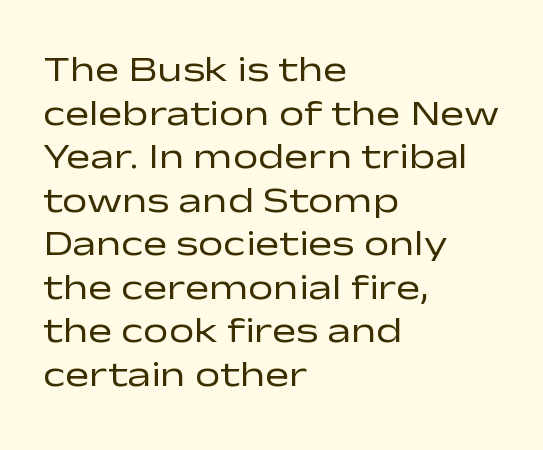
Q: Is the text bold? A: No.
Q: Is the text italic (slanted)? A: No, it is upright.
Q: Is the typeface a serif or a sans-serif typeface? A: Sans-serif.
Q: Is the text underlined? A: No.
Q: How is the paragraph aligned? A: Left-aligned.
Q: Is the spacing between letters normal or unusually wide? A: Normal.
Q: Width (condensed, normal, or wide)? A: Wide.
Q: Stroke contrast? A: Low.
Q: x-height? A: Medium.
Q: Monospaced? A: No.
